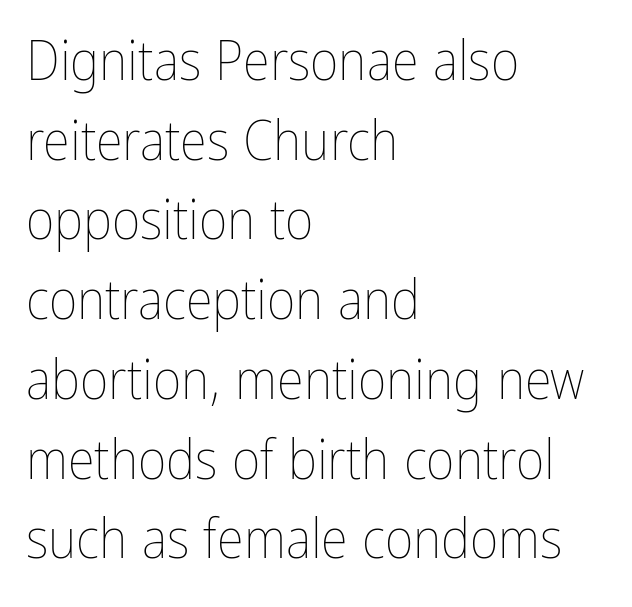
The image shows 55 px thin, condensed type, upright; set left-aligned, normal line spacing (1.45x), normal letter spacing, not underlined; low stroke contrast and a medium x-height.
